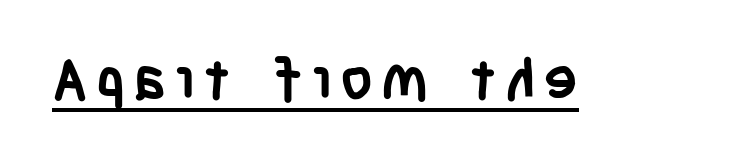
The image shows 57 px semibold, condensed sans-serif type, upright; set underlined; low stroke contrast and a large x-height.
